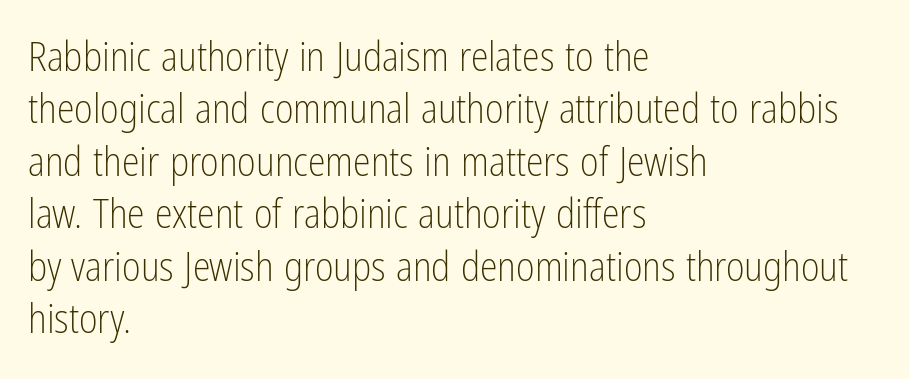
The image shows 40 px light, condensed sans-serif type, upright; set left-aligned, normal line spacing (1.31x), normal letter spacing, not underlined; low stroke contrast and a medium x-height.
